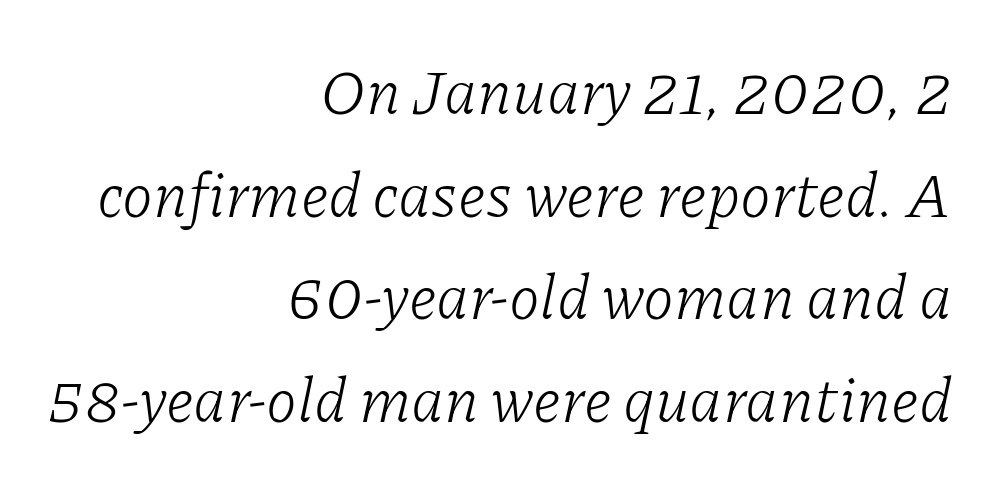
Small tapered or slab feet sit at the stroke ends, so this counts as serif. Anything drawn beneath the words? Only blank space. Slanted lettering throughout. Each letter keeps its own natural width here, so spacing adapts to shape. Is the letter spacing exaggerated? No — it looks like the ordinary default.
